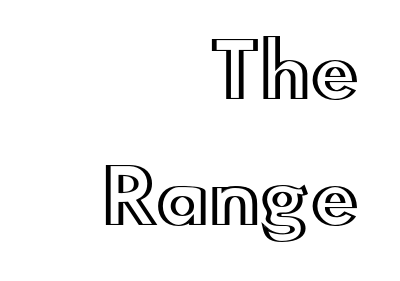
The image shows 73 px wide type, upright; set right-aligned, line spacing 1.73x, normal letter spacing, not underlined; a small x-height.
